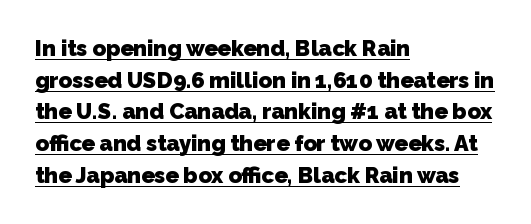
Q: Is the text bold? A: Yes.
Q: Is the text underlined? A: Yes.
Q: How is the paragraph aligned? A: Left-aligned.
Q: Is the spacing between letters normal or unusually wide? A: Normal.
Q: Is the spacing between lines tight, normal or loose? A: Normal.
